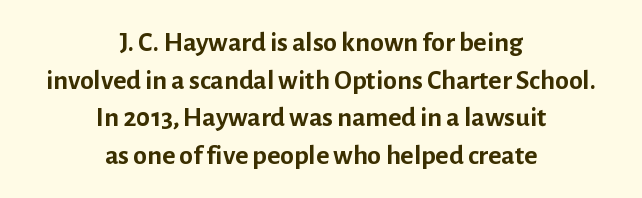
Q: Is the text bold? A: Yes.
Q: Is the text italic (slanted)? A: No, it is upright.
Q: Is the typeface a serif or a sans-serif typeface? A: Sans-serif.
Q: Is the text underlined? A: No.
Q: How is the paragraph aligned? A: Centered.
Q: Is the spacing between letters normal or unusually wide? A: Normal.
Q: Is the spacing between lines tight, normal or loose? A: Normal.
Q: Width (condensed, normal, or wide)? A: Normal.
Q: Stroke contrast? A: Low.
Q: x-height? A: Medium.
Q: Monospaced? A: No.
